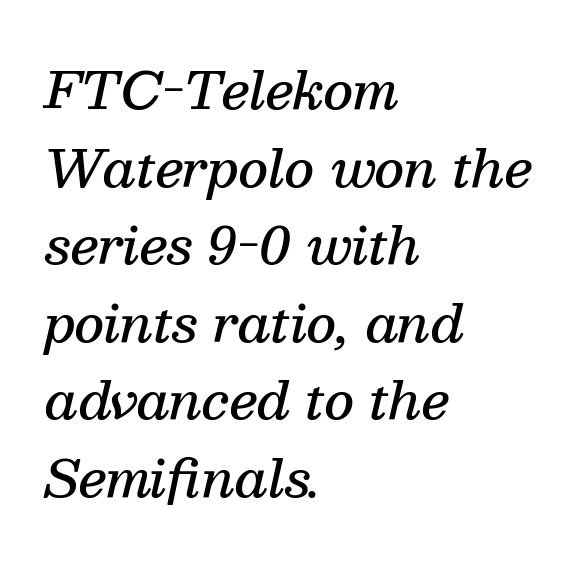
The image shows 51 px semibold serif type, italic (leaning right); set left-aligned, normal line spacing (1.52x), normal letter spacing, not underlined; medium stroke contrast and a medium x-height.
